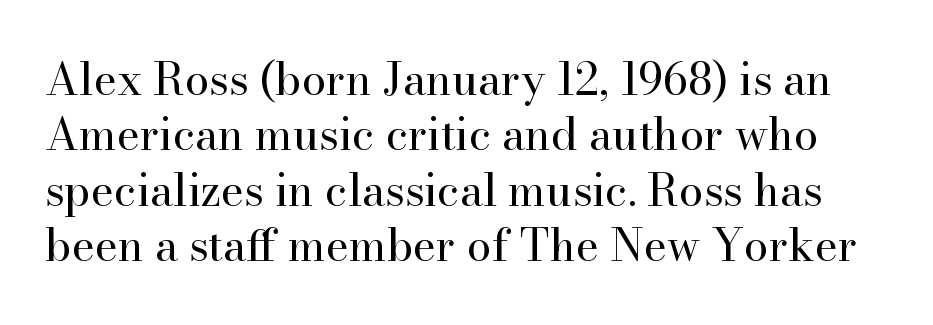
Q: Is the text bold? A: No.
Q: Is the text italic (slanted)? A: No, it is upright.
Q: Is the typeface a serif or a sans-serif typeface? A: Serif.
Q: Is the text underlined? A: No.
Q: Is the spacing between letters normal or unusually wide? A: Normal.
Q: Is the spacing between lines tight, normal or loose? A: Normal.
Q: Width (condensed, normal, or wide)? A: Normal.
Q: Stroke contrast? A: High.
Q: x-height? A: Small.
Q: Monospaced? A: No.
